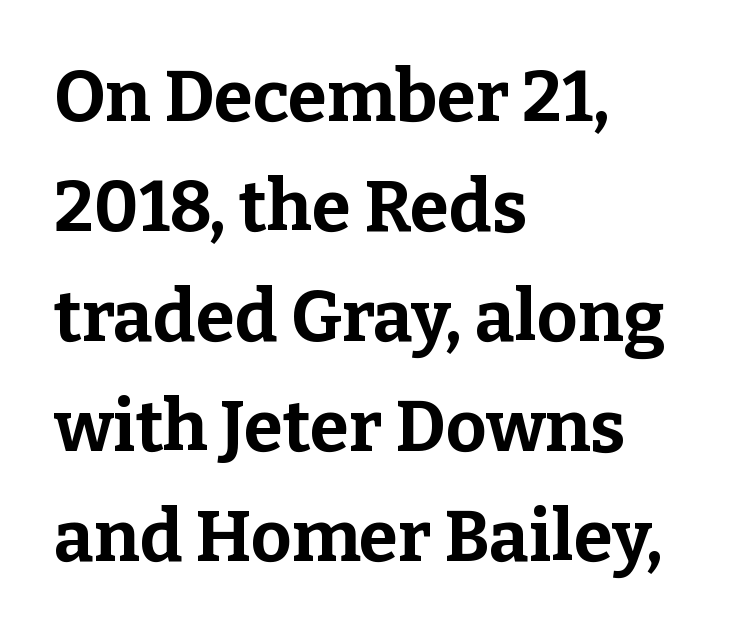
The glyphs in this specimen are seriffed. Leading: standard. Characters remain perfectly vertical along every line. Reading down the block, your eye returns to a fixed left position each line.
